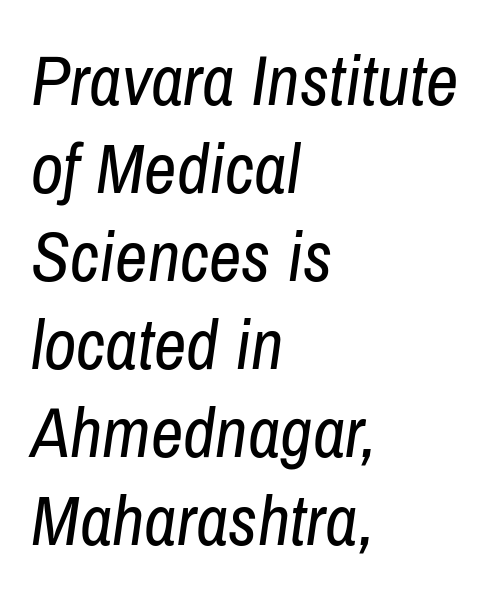
The rag falls on the right side of this text block. This reads as an unemphasized weight, regular at the heaviest. Honestly, there is no underline to notice here at all. When letters slant like this, we call the style italic. Tracking here is standard; glyphs follow each other at the usual distance. Here the designer chose a conventional face with non-uniform glyph widths.
